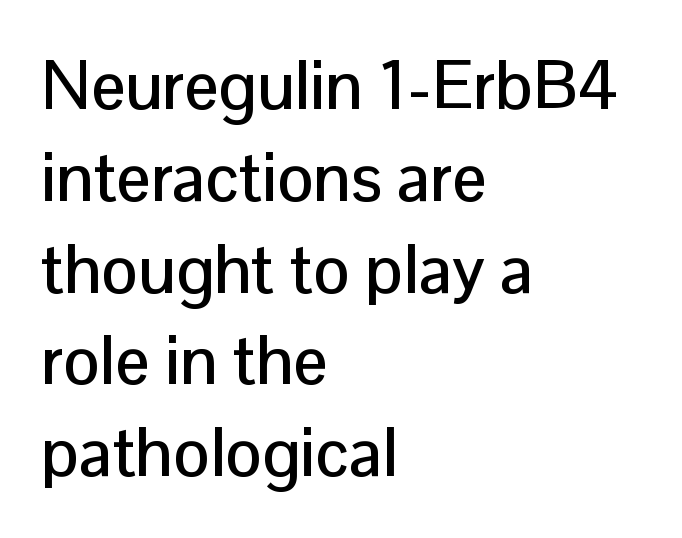
The foot of each line stays bare and open. The text was rendered using a sans face with plain stroke endings. Each letter keeps its own natural width here, so spacing adapts to shape. Quick note: interline space is typical. The gaps between neighbouring characters are ordinary and unremarkable.
